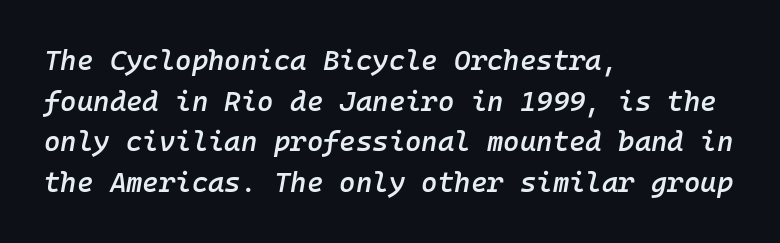
The image shows 28 px semibold type, italic (leaning right), monospaced; set left-aligned, normal line spacing (1.45x), normal letter spacing, not underlined; low stroke contrast and a medium x-height.
